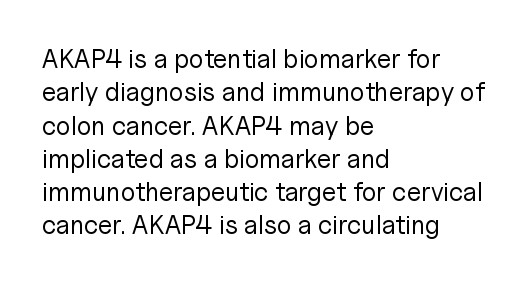
{"italic": "no", "bold": "no", "underline": "no", "align": "left", "line_spacing": "normal", "line_spacing_ratio": 1.28, "letter_spacing": "normal", "letter_spacing_em": 0.0, "glyph_px": 26}
